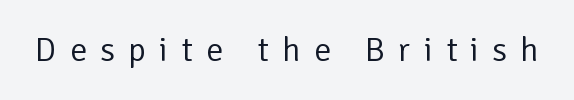
The image shows 34 px regular-weight sans-serif type, upright; set unusually wide letter spacing (+0.39 em), not underlined; low stroke contrast and a medium x-height.
